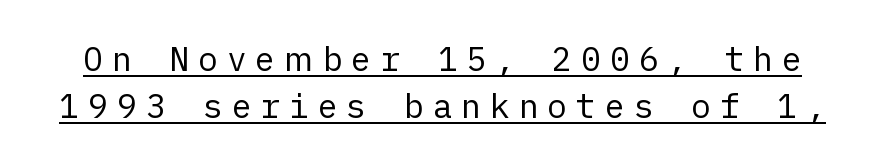
Q: Is the text bold? A: No.
Q: Is the text italic (slanted)? A: No, it is upright.
Q: Is the typeface a serif or a sans-serif typeface? A: Sans-serif.
Q: Is the text underlined? A: Yes.
Q: Is the spacing between letters normal or unusually wide? A: Unusually wide.
Q: Is the spacing between lines tight, normal or loose? A: Normal.
Q: Width (condensed, normal, or wide)? A: Normal.
Q: Stroke contrast? A: Low.
Q: x-height? A: Medium.
